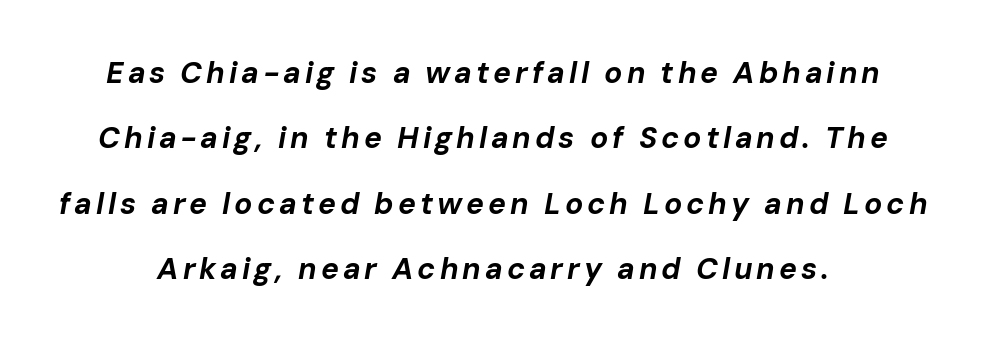
Q: Is the text bold? A: Yes.
Q: Is the text italic (slanted)? A: Yes, it leans right by about 10 degrees.
Q: Is the text underlined? A: No.
Q: Is the spacing between lines tight, normal or loose? A: Loose.
Q: Width (condensed, normal, or wide)? A: Normal.
Q: Stroke contrast? A: Low.
Q: x-height? A: Medium.
Q: Monospaced? A: No.
